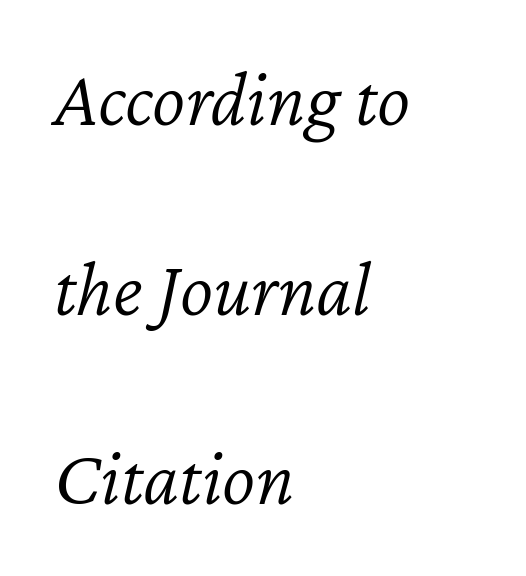
The paragraph has a hard left edge and a soft right edge. Weight: not bold — regular or lighter. The baseline area is clear. Slanted lettering throughout. Horizontal bands of white between lines are thick stripes.
